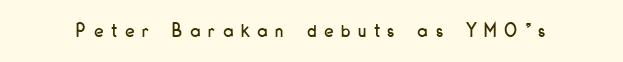
The gaps between neighbouring characters are conspicuously large. The space directly below the letters is spotless. The lettering holds an erect, upright posture throughout.
